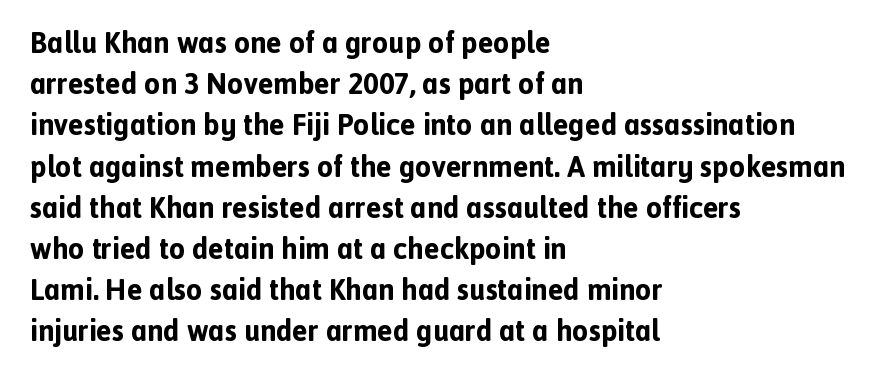
The type sits square on the baseline with zero lean. Compared with typical paragraphs, the rows here are spaced about the same. Descenders hang freely into open space. Varying glyph widths throughout — classic text-font behaviour. This sample is left-justified, so line endings fall wherever the words run out. Is this a sans? Yes — the strokes have no serifs.
